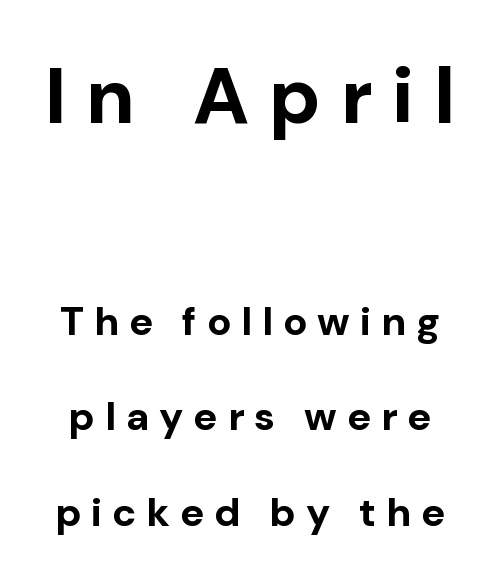
Underline: absent. How are the letters spaced? Widely, with obvious added tracking. Posture: upright roman. One glance says open: line gaps are wider than usual. Here the designer chose a conventional face with non-uniform glyph widths.
